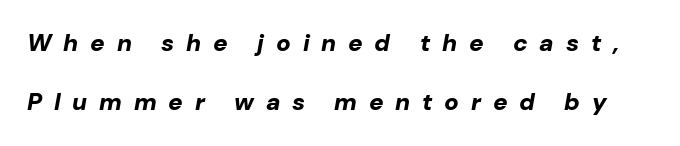
The image shows 24 px bold type, italic (leaning right); set loose line spacing (2.46x), unusually wide letter spacing (+0.49 em), not underlined.
